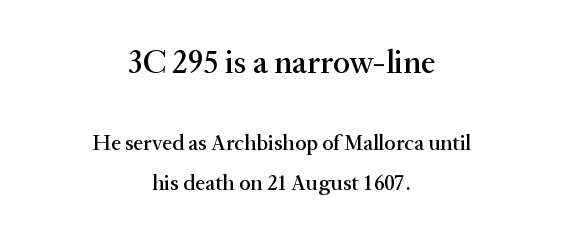
{"serif": "yes", "italic": "no", "width": "normal", "stroke_contrast": "medium", "x_height": "small", "monospaced": "no", "underline": "no", "align": "center", "line_spacing_ratio": 1.79, "letter_spacing": "normal", "letter_spacing_em": 0.0, "larger_block": "first", "size_ratio": 1.5, "glyph_px": 33}
